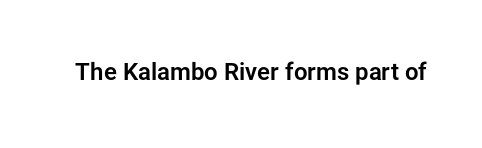
{"italic": "no", "underline": "no", "letter_spacing": "normal", "letter_spacing_em": 0.0, "glyph_px": 24}
